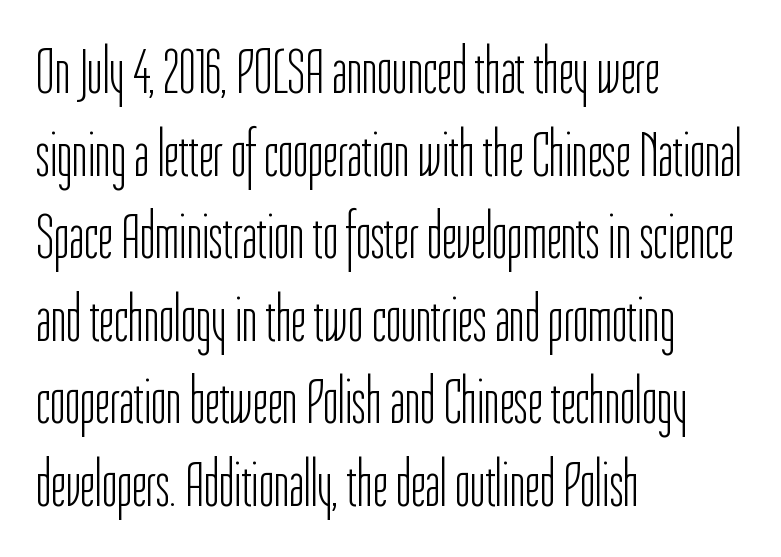
{"serif": "no", "italic": "no", "bold": "no", "weight": "light", "width": "condensed", "stroke_contrast": "low", "x_height": "medium", "monospaced": "no", "underline": "no", "align": "left", "line_spacing": "normal", "line_spacing_ratio": 1.27, "letter_spacing": "normal", "letter_spacing_em": 0.0, "glyph_px": 65}
